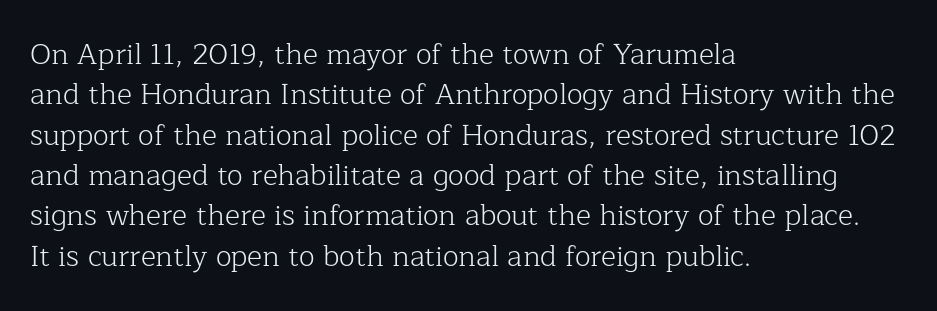
{"serif": "yes", "italic": "no", "bold": "no", "weight": "light", "width": "normal", "stroke_contrast": "low", "x_height": "medium", "monospaced": "no", "underline": "no", "align": "left", "line_spacing": "normal", "line_spacing_ratio": 1.39, "letter_spacing": "normal", "letter_spacing_em": 0.0, "glyph_px": 29}
